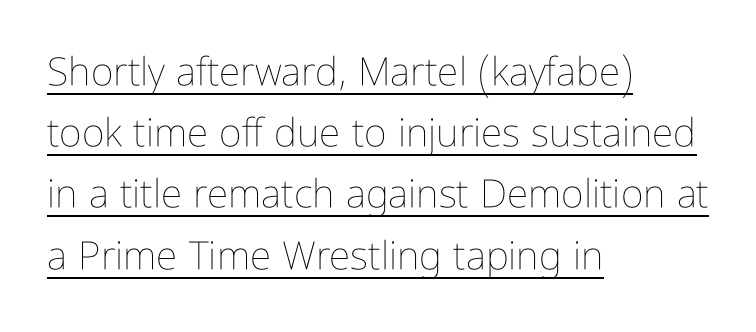
The passage shown is underscored from start to finish. A typesetter would call this leading conventional body-copy spacing. The passage is arranged the way most books set body copy — flush left. Vertical strokes here are truly vertical. The face used here is proportionally spaced, like ordinary book or web type.
